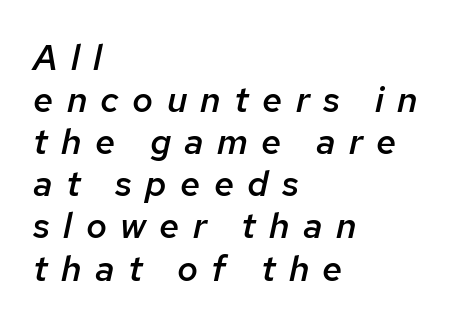
Q: Is the text bold? A: Semi-bold.
Q: Is the text italic (slanted)? A: Yes, it leans right by about 12 degrees.
Q: Is the text underlined? A: No.
Q: How is the paragraph aligned? A: Left-aligned.
Q: Is the spacing between letters normal or unusually wide? A: Unusually wide.
Q: Width (condensed, normal, or wide)? A: Normal.
Q: Stroke contrast? A: Low.
Q: x-height? A: Medium.
Q: Monospaced? A: No.
